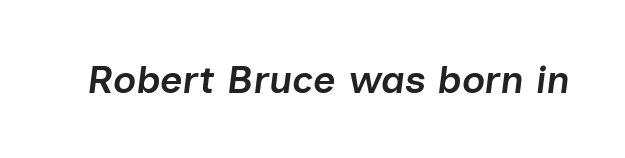
Q: Is the text bold? A: Semi-bold.
Q: Is the text italic (slanted)? A: Yes, it leans right by about 7 degrees.
Q: Is the text underlined? A: No.
Q: Is the spacing between letters normal or unusually wide? A: Normal.
Q: Width (condensed, normal, or wide)? A: Normal.
Q: Stroke contrast? A: Low.
Q: x-height? A: Medium.
Q: Monospaced? A: No.
